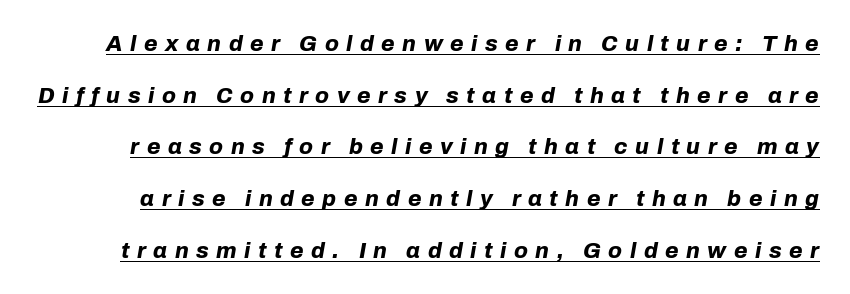
The image shows 22 px bold type, italic (leaning right); set loose line spacing (2.35x), unusually wide letter spacing (+0.34 em), underlined.
